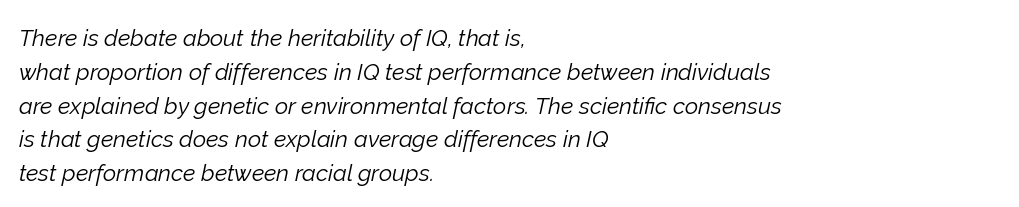
{"italic": "yes", "lean": "right", "slant_degrees": 12, "bold": "no", "underline": "no", "align": "left", "line_spacing": "normal", "line_spacing_ratio": 1.47, "letter_spacing": "normal", "letter_spacing_em": 0.0, "glyph_px": 23}
